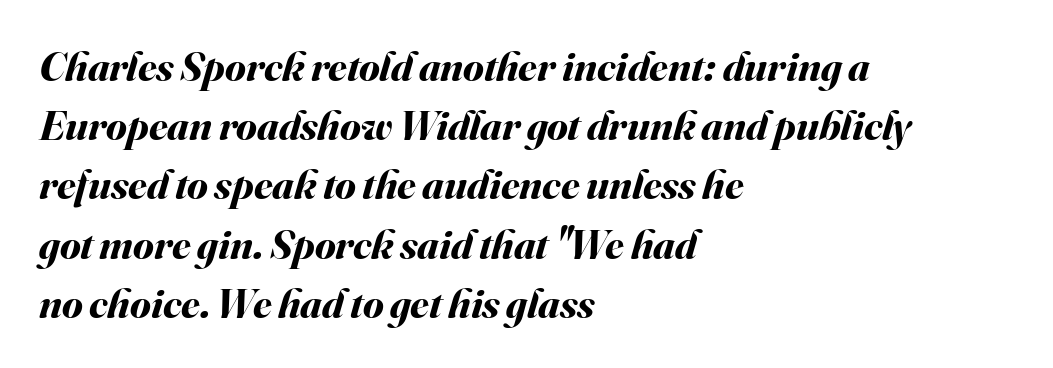
Nobody touched the tracking dial on this one. These lines are rendered in a variable-pitch font. If you drew a line through each stem, it would be angled. Type without underlining. The passage shown is emphatically bold. A normal amount of white space separates one row of letters from the next.
